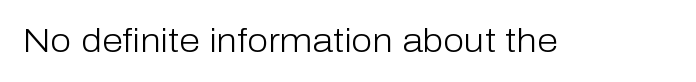
The image shows 34 px light sans-serif type, upright; set normal letter spacing, not underlined; low stroke contrast and a medium x-height.
